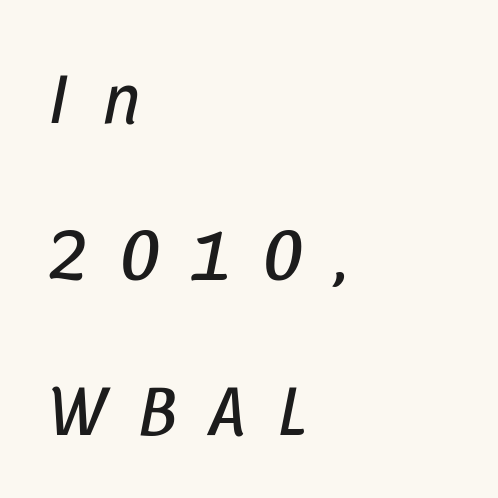
Q: Is the text bold? A: No.
Q: Is the text italic (slanted)? A: Yes, it leans right by about 11 degrees.
Q: Is the text underlined? A: No.
Q: How is the paragraph aligned? A: Left-aligned.
Q: Is the spacing between letters normal or unusually wide? A: Unusually wide.
Q: Is the spacing between lines tight, normal or loose? A: Loose.
Q: Width (condensed, normal, or wide)? A: Condensed.
Q: Stroke contrast? A: Low.
Q: x-height? A: Large.
Q: Monospaced? A: No.
